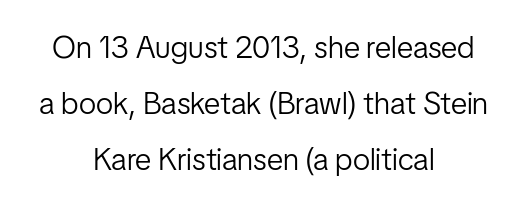
Font category for this specimen: sans-serif. Posture: straight, roman, zero tilt. Both edges are ragged and mirror each other, which tells us the setting is centered. This sample has the flowing, uneven cadence of proportional lettering. The rendering keeps characters at their native spacing.
